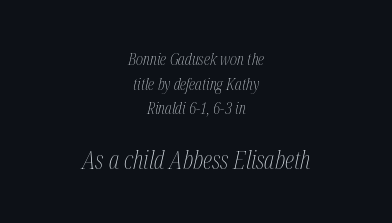
Is the lower block the larger one? Yes — the lower block carries the bigger type. This rendering uses center alignment, leaving both contours irregular but symmetric. Posture: slanted. There is no visible air inserted between adjacent glyphs. Glance below the letters and you will spot only blank space.
